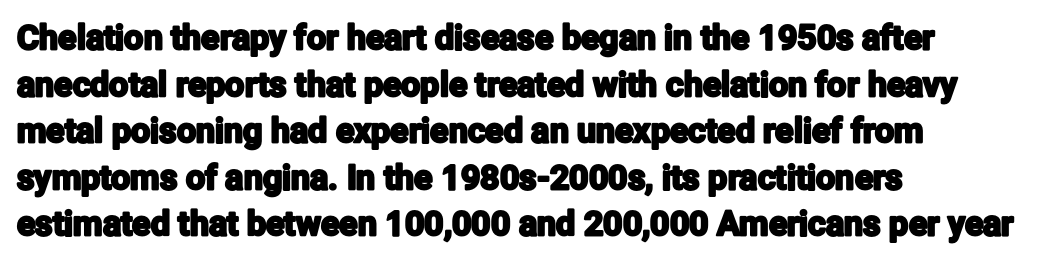
The image shows 34 px condensed sans-serif type, upright; set left-aligned, normal line spacing (1.37x), normal letter spacing, not underlined; low stroke contrast and a medium x-height.
